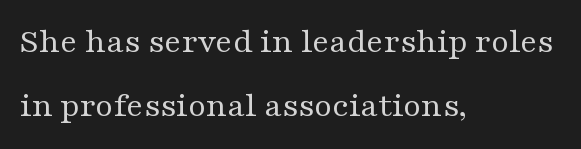
{"serif": "yes", "italic": "no", "bold": "no", "weight": "regular", "width": "wide", "stroke_contrast": "medium", "x_height": "medium", "monospaced": "no", "underline": "no", "align": "left", "line_spacing_ratio": 1.79, "letter_spacing": "normal", "letter_spacing_em": 0.0, "glyph_px": 36}
